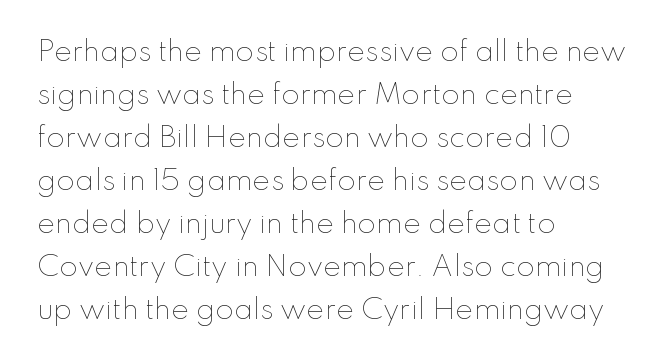
{"italic": "no", "bold": "no", "underline": "no", "align": "left", "line_spacing": "normal", "line_spacing_ratio": 1.59, "letter_spacing": "normal", "letter_spacing_em": 0.0, "glyph_px": 27}
